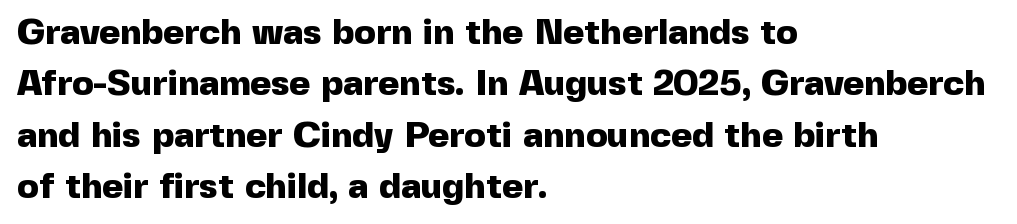
{"serif": "no", "italic": "no", "bold": "yes", "weight": "heavy", "width": "normal", "x_height": "medium", "monospaced": "no", "underline": "no", "align": "left", "line_spacing": "normal", "line_spacing_ratio": 1.43, "letter_spacing": "normal", "letter_spacing_em": 0.0, "glyph_px": 36}
